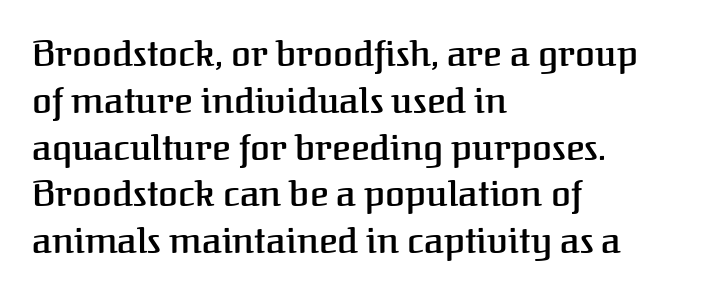
Between one letter and the next there's only the usual sliver of space. Quick note: not italic, upright. All the whitespace from short lines collects on the right. How heavy is the stroke? Medium-heavy — a semibold, shy of bold. The passage shown is typeset with a serif family. The letters advance in unequal steps, a hallmark of proportional type.
